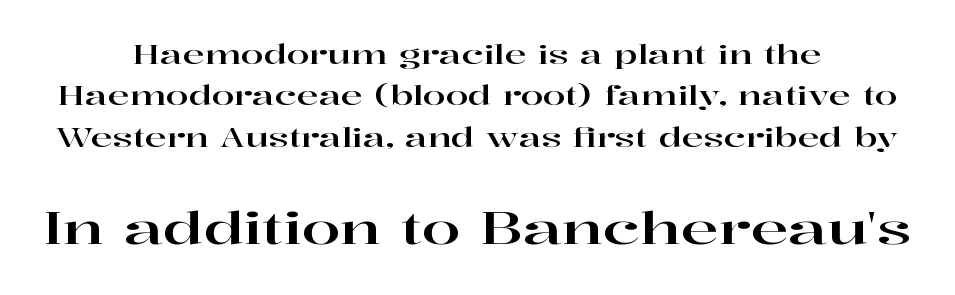
{"serif": "yes", "italic": "no", "width": "wide", "stroke_contrast": "high", "x_height": "medium", "monospaced": "no", "underline": "no", "align": "center", "line_spacing": "normal", "line_spacing_ratio": 1.59, "letter_spacing": "normal", "letter_spacing_em": 0.0, "larger_block": "second", "size_ratio": 1.73, "glyph_px": 45}
